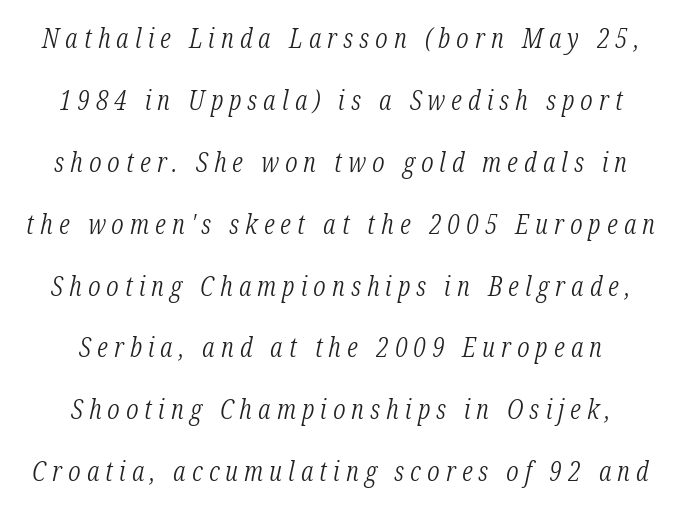
The image shows 28 px light, condensed serif type, italic (leaning right); set centered, loose line spacing (2.21x), unusually wide letter spacing (+0.22 em), not underlined; low stroke contrast and a medium x-height.
